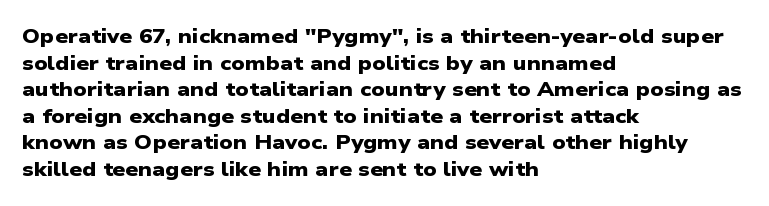
The image shows 20 px bold type; set left-aligned, normal line spacing (1.33x), normal letter spacing, not underlined.
